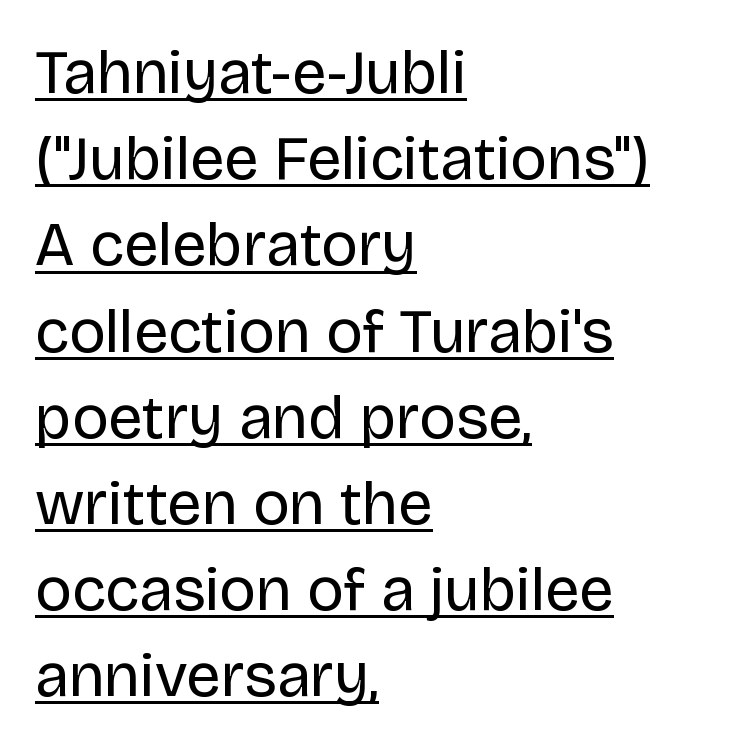
{"serif": "no", "italic": "no", "bold": "no", "weight": "regular", "width": "normal", "stroke_contrast": "low", "x_height": "large", "monospaced": "no", "underline": "yes", "align": "left", "line_spacing": "normal", "line_spacing_ratio": 1.39, "letter_spacing": "normal", "letter_spacing_em": 0.0, "glyph_px": 62}
